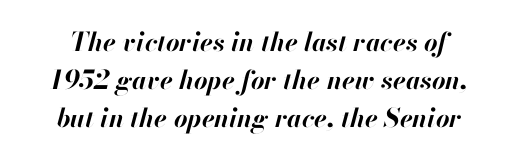
The image shows 26 px bold type, italic (leaning right); set centered, normal line spacing (1.47x), normal letter spacing, not underlined.
